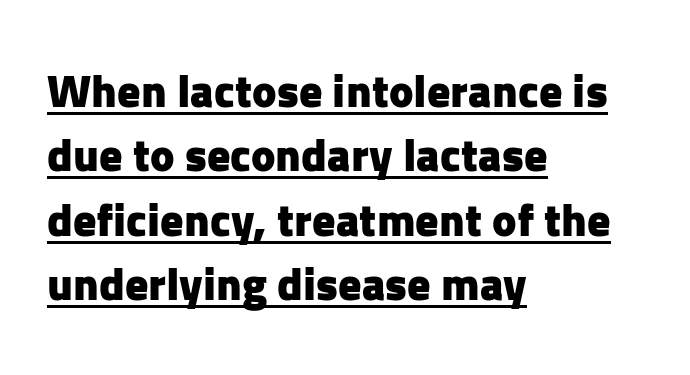
Is this a fixed-width face? No — the glyphs have proportional, varying widths. Here the glyphs are tracked normally, forming tight word shapes. The paragraph has a hard left edge and a soft right edge. The typesetting leans heavy: a genuine bold.
